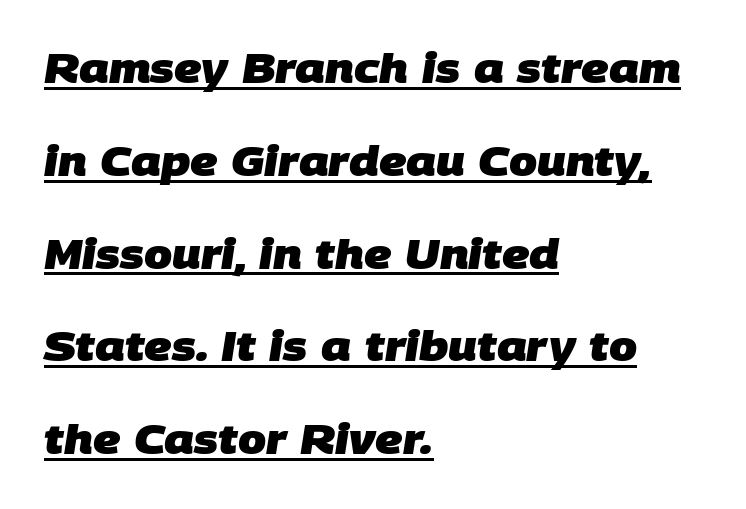
{"serif": "no", "bold": "yes", "weight": "heavy", "width": "normal", "stroke_contrast": "low", "x_height": "large", "monospaced": "no", "underline": "yes", "align": "left", "line_spacing": "loose", "line_spacing_ratio": 2.32, "letter_spacing": "normal", "letter_spacing_em": 0.0, "glyph_px": 40}
